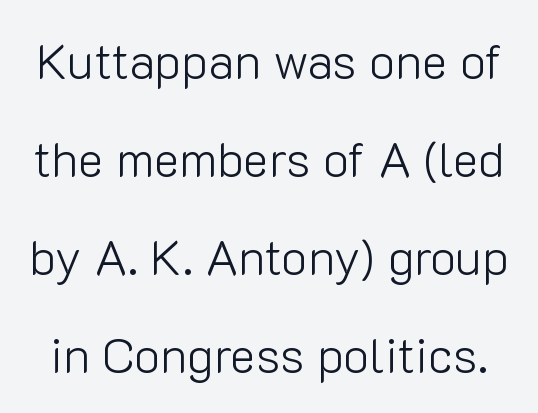
The letters stand upright; this is a roman face. The type is set solid horizontally, with unmodified tracking. Baseline-to-baseline distance is far greater than the letter height. Bare-footed words on every line. The weight tops out at a normal text grade. Unlike a traditional serif, this face leaves its strokes unadorned.
